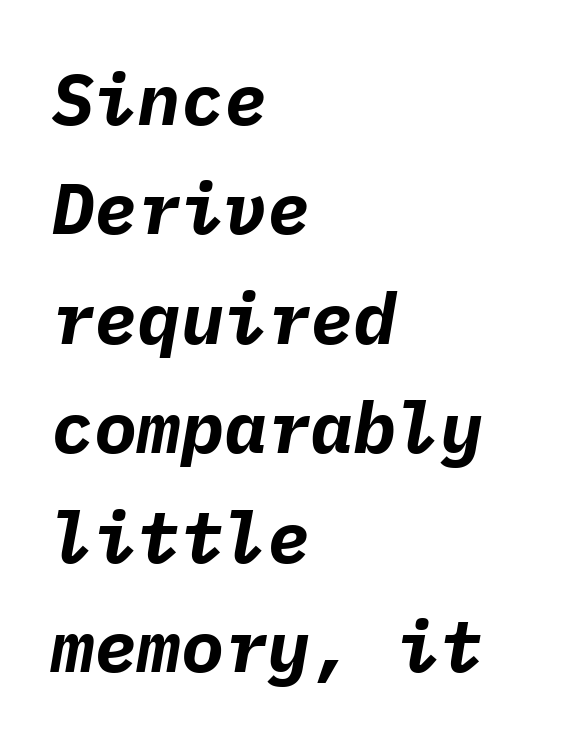
The glyphs have the mass of a bold cut. Students, note that the glyphs here touch the page at normal intervals. Horizontally, the lines are justified to the leading edge only. Is the type slanted? Yes — the strokes lean at a clear angle.
